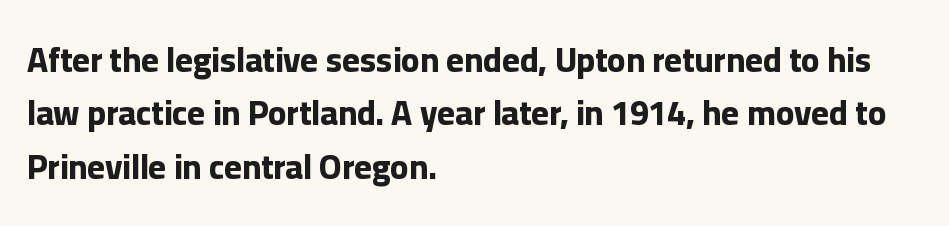
{"serif": "no", "italic": "no", "bold": "yes", "weight": "bold", "width": "normal", "stroke_contrast": "low", "x_height": "medium", "monospaced": "no", "underline": "no", "align": "left", "line_spacing": "normal", "line_spacing_ratio": 1.57, "letter_spacing": "normal", "letter_spacing_em": 0.0, "glyph_px": 34}
